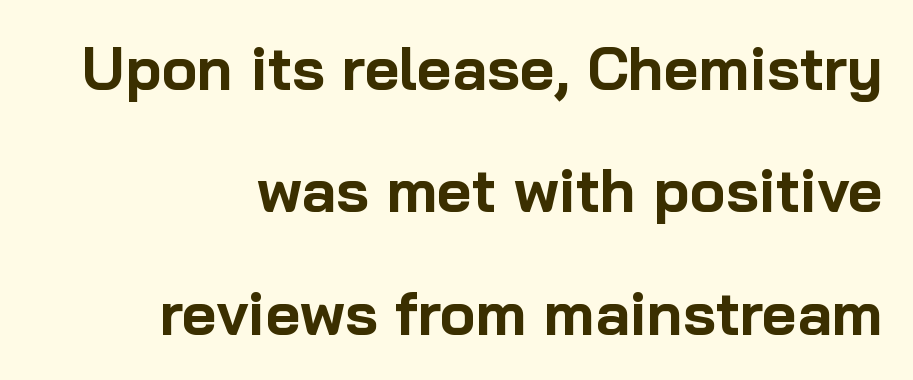
{"serif": "no", "italic": "no", "bold": "yes", "weight": "bold", "width": "normal", "stroke_contrast": "low", "x_height": "medium", "monospaced": "no", "underline": "no", "align": "right", "line_spacing": "loose", "line_spacing_ratio": 2.04, "letter_spacing": "normal", "letter_spacing_em": 0.0, "glyph_px": 60}
